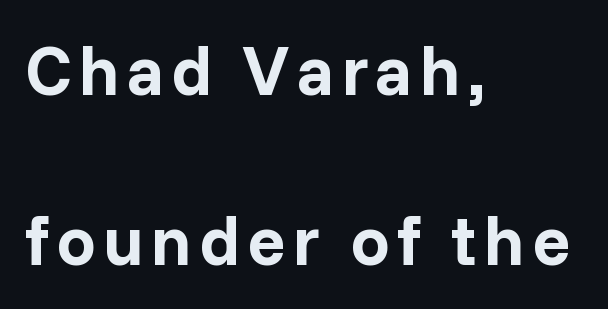
The image shows 70 px bold sans-serif type, upright; set left-aligned, loose line spacing (2.43x), not underlined; low stroke contrast and a medium x-height.
